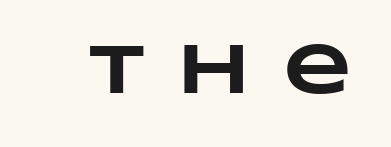
The image shows 71 px heavy, wide type; set unusually wide letter spacing (+0.46 em), not underlined; low stroke contrast and a large x-height.
